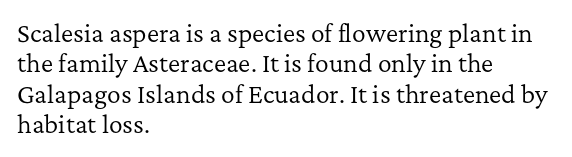
{"italic": "no", "bold": "no", "underline": "no", "align": "left", "line_spacing": "normal", "line_spacing_ratio": 1.32, "letter_spacing": "normal", "letter_spacing_em": 0.0, "glyph_px": 23}
